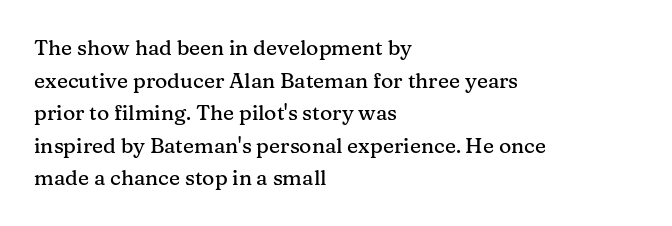
Q: Is the text italic (slanted)? A: No, it is upright.
Q: Is the text underlined? A: No.
Q: How is the paragraph aligned? A: Left-aligned.
Q: Is the spacing between letters normal or unusually wide? A: Normal.
Q: Is the spacing between lines tight, normal or loose? A: Normal.
